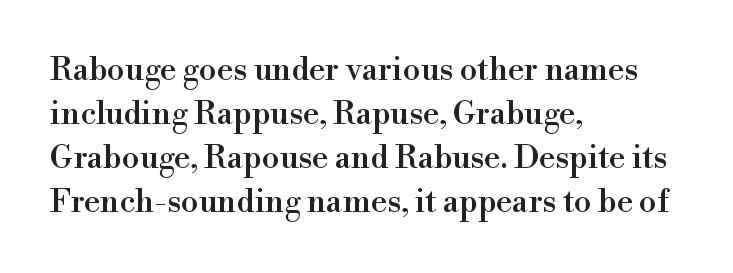
Q: Is the text italic (slanted)? A: No, it is upright.
Q: Is the typeface a serif or a sans-serif typeface? A: Serif.
Q: Is the text underlined? A: No.
Q: How is the paragraph aligned? A: Left-aligned.
Q: Is the spacing between letters normal or unusually wide? A: Normal.
Q: Is the spacing between lines tight, normal or loose? A: Normal.
Q: Width (condensed, normal, or wide)? A: Normal.
Q: Stroke contrast? A: High.
Q: x-height? A: Small.
Q: Monospaced? A: No.
